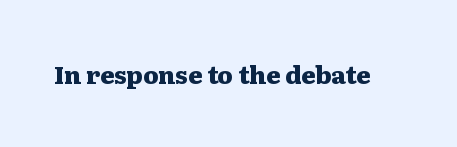
{"italic": "no", "bold": "yes", "underline": "no", "letter_spacing": "normal", "letter_spacing_em": 0.0, "glyph_px": 24}
